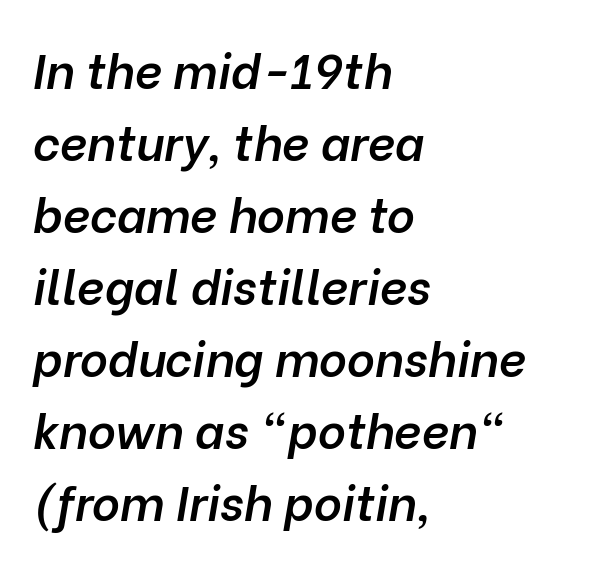
This is oblique type, the kind used for emphasis or titles. Proportional: the letters do not fall into vertical columns. Teacher's note: observe the even left margin — that is flush-left alignment. In terms of letterspacing, this is plain default setting.
